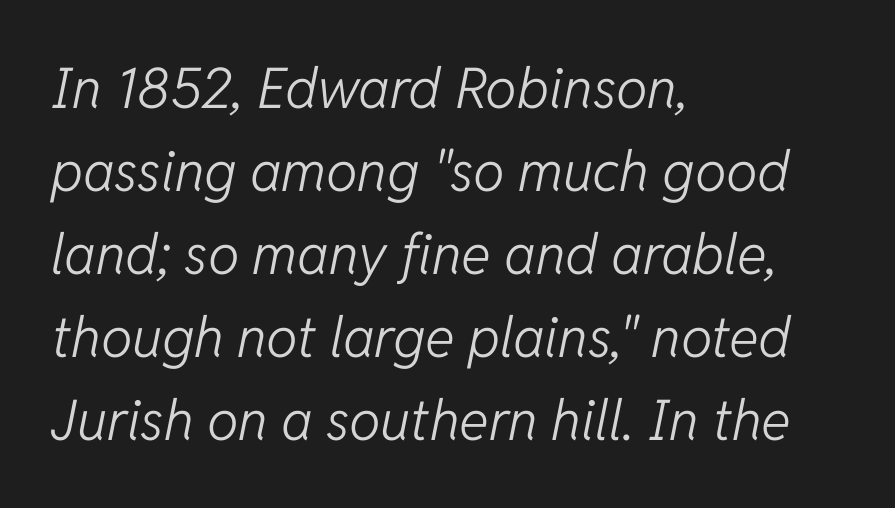
The designer left line spacing at the default. Is the block centered? No — it sits flush against the left margin. The letters advance in unequal steps, a hallmark of proportional type. Decoration check: the copy has no underline.
